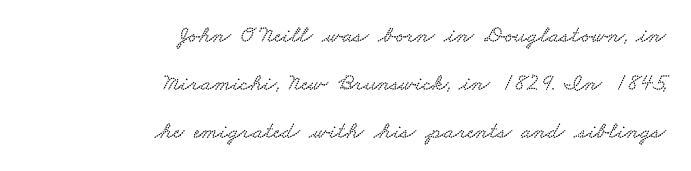
The image shows 24 px text type; set right-aligned, loose line spacing (1.99x), normal letter spacing, not underlined.
